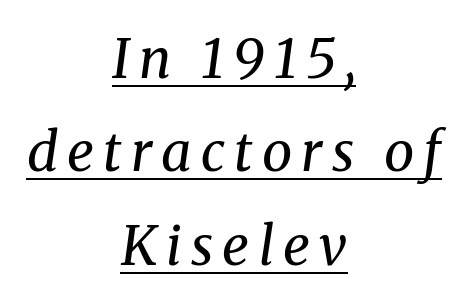
Compared with a flush-left layout, this one balances lines on the center instead. Style check: oblique. The passage shown is underscored from start to finish. To sum up the face: it has serifs. Letters have the restrained weight of plain body copy at most. These lines are rendered in a variable-pitch font.
